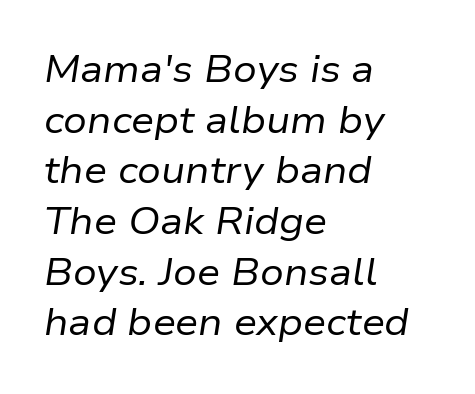
The image shows 37 px regular-weight type, italic (leaning right); set left-aligned, normal line spacing (1.37x), normal letter spacing, not underlined; low stroke contrast and a medium x-height.
